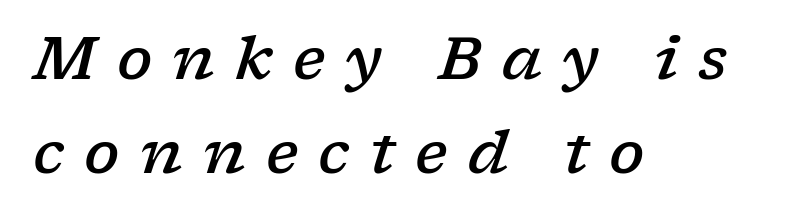
{"serif": "yes", "italic": "yes", "lean": "right", "slant_degrees": 17, "bold": "semi", "weight": "semibold", "width": "wide", "stroke_contrast": "low", "x_height": "medium", "monospaced": "no", "underline": "no", "align": "left", "line_spacing": "normal", "line_spacing_ratio": 1.6, "letter_spacing": "wide", "letter_spacing_em": 0.34, "glyph_px": 59}
